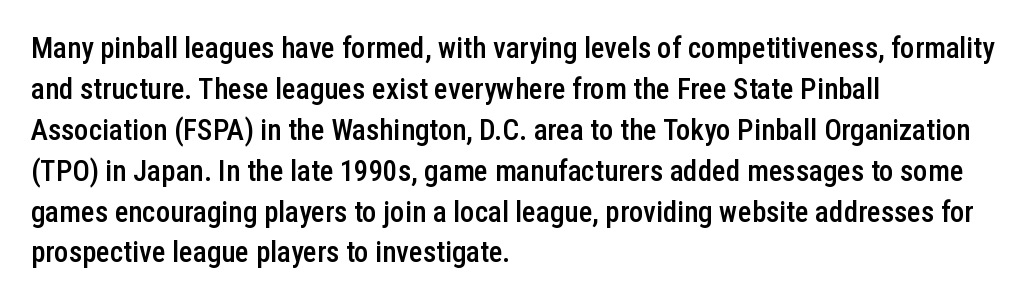
The image shows 29 px semibold, condensed sans-serif type, upright; set left-aligned, normal line spacing (1.41x), normal letter spacing, not underlined; low stroke contrast and a medium x-height.
